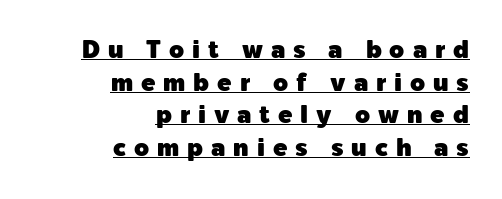
The image shows 24 px text type, upright; set right-aligned, normal line spacing (1.36x), unusually wide letter spacing (+0.33 em), underlined.
